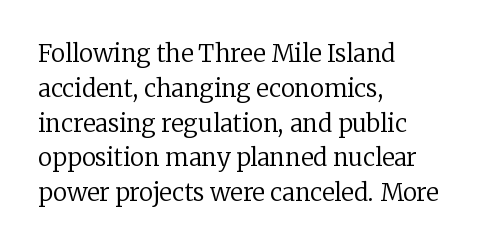
Summary of weight: not heavy and not bold. The passage shown stacks its lines at a standard gap. Upright lettering throughout. Tracking value appears to be zero — textbook default spacing.
